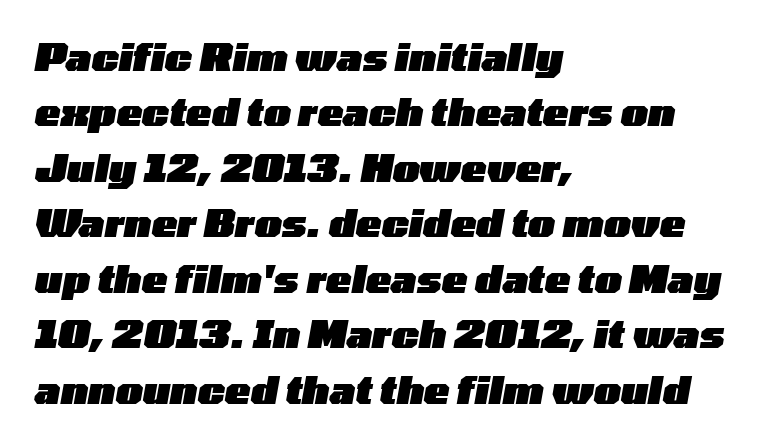
{"italic": "yes", "lean": "right", "slant_degrees": 10, "bold": "yes", "weight": "heavy", "width": "wide", "stroke_contrast": "low", "x_height": "medium", "monospaced": "no", "underline": "no", "align": "left", "line_spacing": "normal", "line_spacing_ratio": 1.46, "letter_spacing": "normal", "letter_spacing_em": 0.0, "glyph_px": 38}
